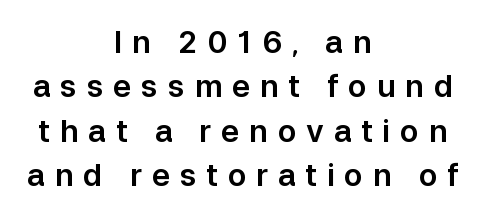
The image shows 31 px sans-serif type, upright; set centered, normal line spacing (1.43x), unusually wide letter spacing (+0.31 em), not underlined; low stroke contrast and a medium x-height.
